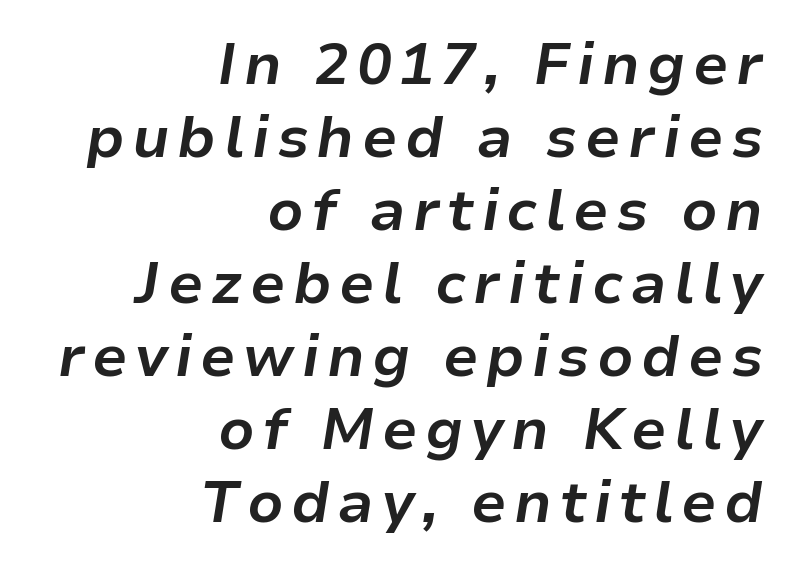
{"italic": "yes", "lean": "right", "slant_degrees": 9, "bold": "yes", "weight": "bold", "width": "normal", "stroke_contrast": "low", "x_height": "medium", "monospaced": "no", "underline": "no", "align": "right", "line_spacing": "normal", "line_spacing_ratio": 1.26, "glyph_px": 58}
